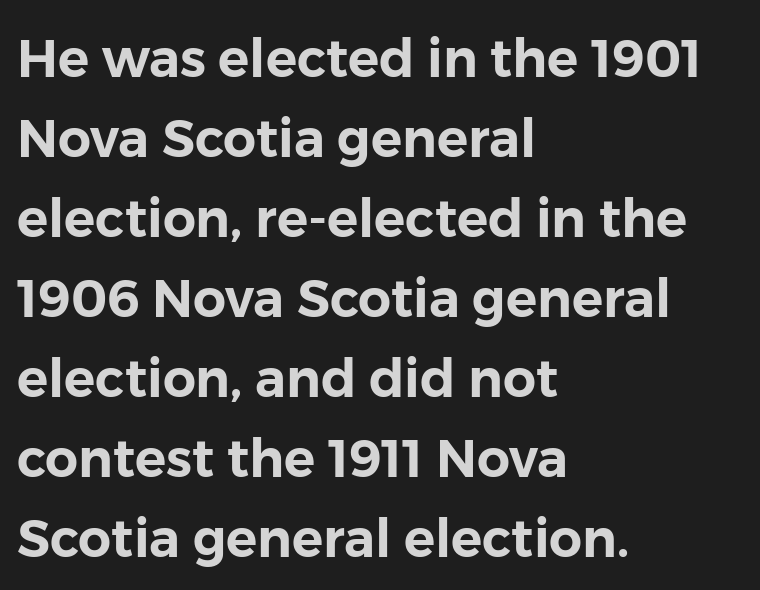
Q: Is the text italic (slanted)? A: No, it is upright.
Q: Is the typeface a serif or a sans-serif typeface? A: Sans-serif.
Q: Is the text underlined? A: No.
Q: How is the paragraph aligned? A: Left-aligned.
Q: Is the spacing between letters normal or unusually wide? A: Normal.
Q: Is the spacing between lines tight, normal or loose? A: Normal.
Q: Width (condensed, normal, or wide)? A: Normal.
Q: Stroke contrast? A: Low.
Q: x-height? A: Medium.
Q: Monospaced? A: No.
